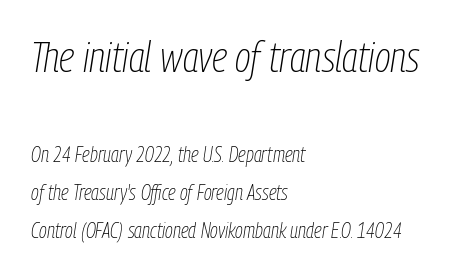
The image shows 42 px thin, condensed type, italic (leaning right); set left-aligned, line spacing 1.81x, normal letter spacing, not underlined; the first (top) block is 2.0x larger; low stroke contrast and a medium x-height.
